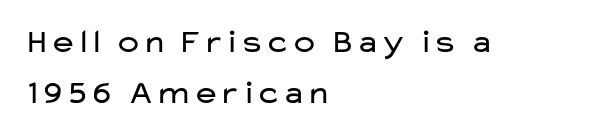
The image shows 34 px regular-weight, wide sans-serif type, upright; set left-aligned, normal line spacing (1.5x), normal letter spacing, not underlined; low stroke contrast and a medium x-height.
